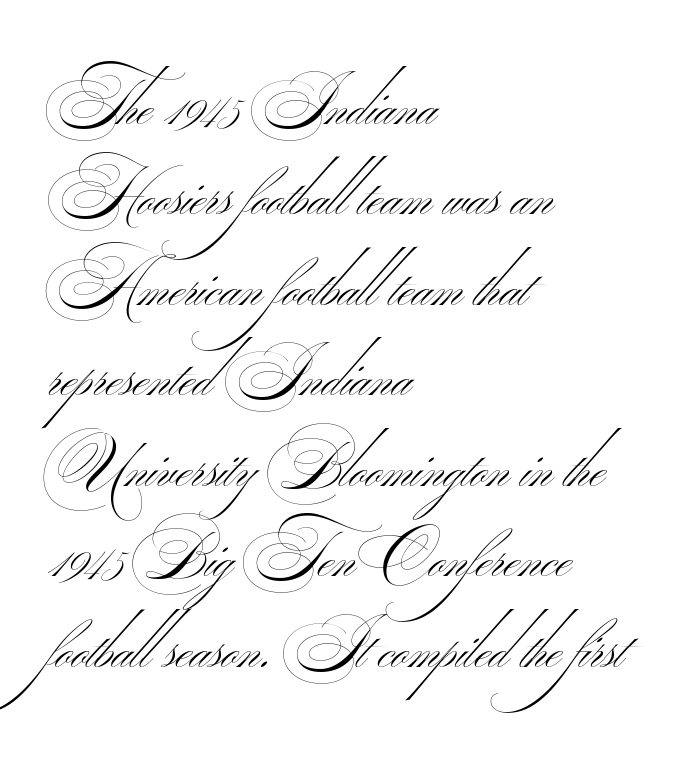
{"serif": "no", "bold": "no", "weight": "thin", "width": "wide", "stroke_contrast": "medium", "monospaced": "no", "underline": "no", "align": "left", "line_spacing": "normal", "line_spacing_ratio": 1.37, "letter_spacing": "normal", "letter_spacing_em": 0.0, "glyph_px": 66}
